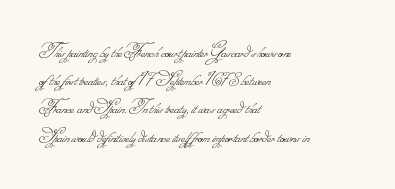
{"bold": "no", "underline": "no", "align": "left", "line_spacing": "normal", "line_spacing_ratio": 1.41, "letter_spacing": "normal", "letter_spacing_em": 0.0, "glyph_px": 20}
